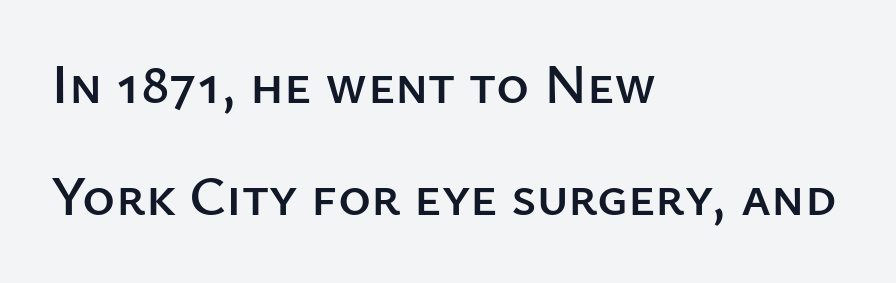
Clear beneath every line of the passage. Tracking value appears to be zero — textbook default spacing. These lines are rendered in a variable-pitch font. These lines were composed using upright roman letters. Line spacing here is loose. These lines stack with their left ends in a neat column.
